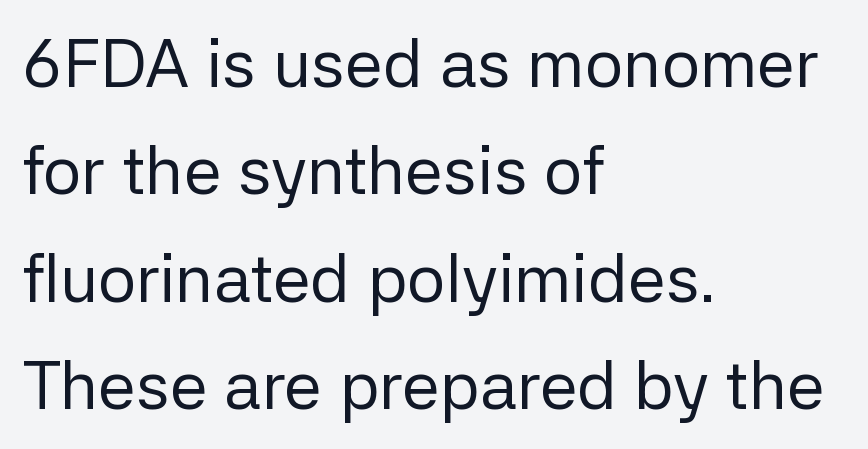
{"serif": "no", "italic": "no", "bold": "no", "weight": "regular", "width": "normal", "stroke_contrast": "low", "x_height": "medium", "monospaced": "no", "underline": "no", "align": "left", "line_spacing": "normal", "line_spacing_ratio": 1.58, "letter_spacing": "normal", "letter_spacing_em": 0.0, "glyph_px": 68}
